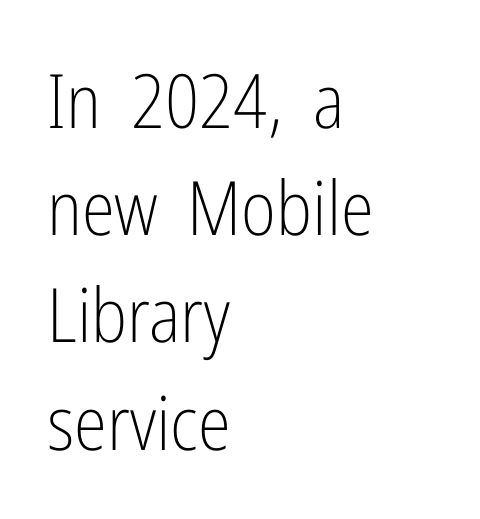
One-word summary of the alignment: left. This sample keeps an unexceptional amount of space between lines. Looks like regular typesetting: each glyph gets only the width it needs. The characters display no serif detailing; their extremities are plain. Rule under the text: the space is simply empty.
